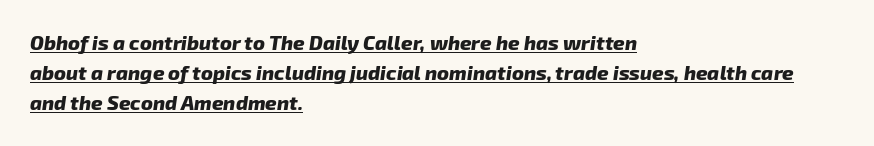
Q: Is the text bold? A: Yes.
Q: Is the text italic (slanted)? A: Yes, it leans right by about 8 degrees.
Q: Is the text underlined? A: Yes.
Q: How is the paragraph aligned? A: Left-aligned.
Q: Is the spacing between letters normal or unusually wide? A: Normal.
Q: Is the spacing between lines tight, normal or loose? A: Normal.
